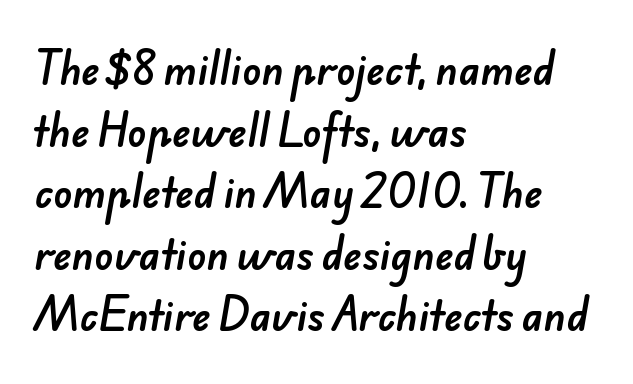
{"serif": "no", "width": "normal", "stroke_contrast": "low", "x_height": "small", "monospaced": "no", "underline": "no", "align": "left", "line_spacing": "normal", "line_spacing_ratio": 1.58, "letter_spacing": "normal", "letter_spacing_em": 0.0, "glyph_px": 39}
